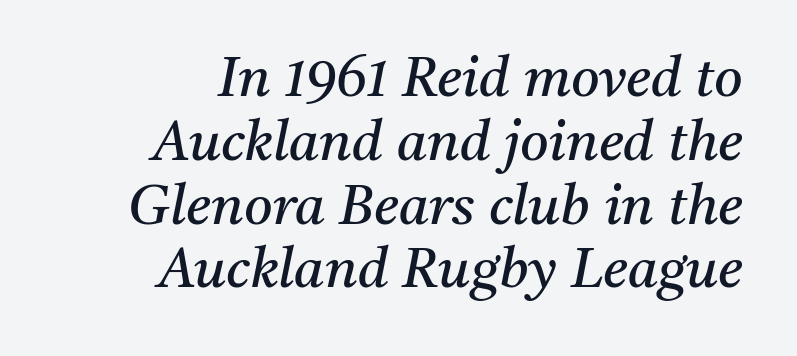
The image shows 55 px regular-weight serif type, italic (leaning right); set right-aligned, line spacing 1.16x, normal letter spacing, not underlined; medium stroke contrast and a medium x-height.
